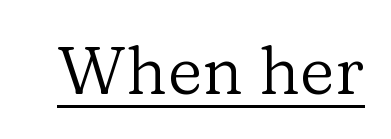
{"serif": "yes", "italic": "no", "bold": "no", "weight": "regular", "width": "normal", "stroke_contrast": "low", "x_height": "medium", "monospaced": "no", "underline": "yes", "letter_spacing": "normal", "letter_spacing_em": 0.0, "glyph_px": 68}
